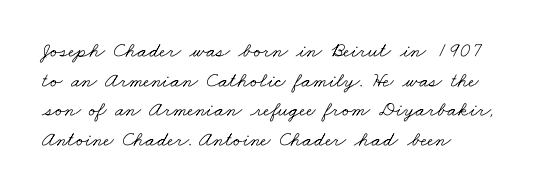
The horizontal fit of the characters is conventional and even. This sample is left-justified, so line endings fall wherever the words run out. Unbolded letterforms with no extra heft. Regular leading. Descenders hang freely into open space.
